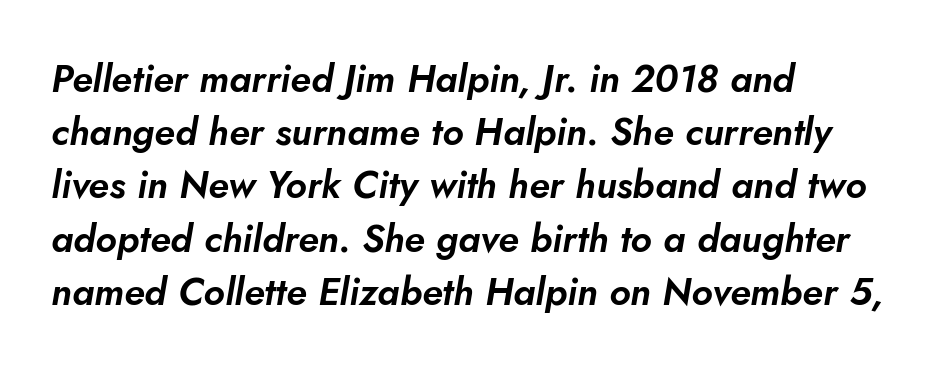
Q: Is the text italic (slanted)? A: Yes, it leans right by about 5 degrees.
Q: Is the text underlined? A: No.
Q: How is the paragraph aligned? A: Left-aligned.
Q: Is the spacing between letters normal or unusually wide? A: Normal.
Q: Is the spacing between lines tight, normal or loose? A: Normal.
Q: Width (condensed, normal, or wide)? A: Normal.
Q: Stroke contrast? A: Low.
Q: x-height? A: Small.
Q: Monospaced? A: No.
